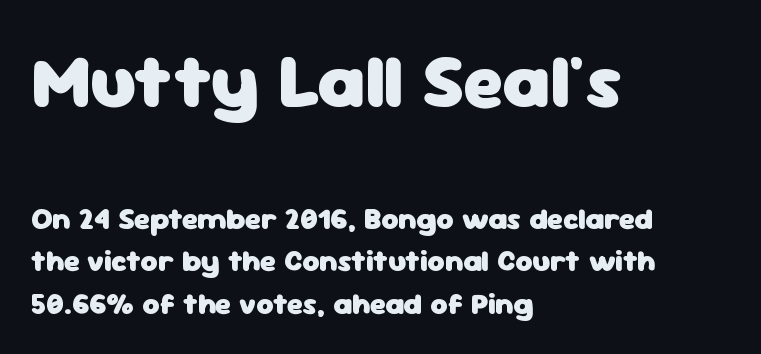
{"serif": "no", "italic": "no", "bold": "yes", "weight": "heavy", "width": "normal", "stroke_contrast": "low", "x_height": "medium", "monospaced": "no", "underline": "no", "align": "left", "line_spacing": "normal", "line_spacing_ratio": 1.41, "letter_spacing": "normal", "letter_spacing_em": 0.0, "larger_block": "first", "size_ratio": 2.53, "glyph_px": 76}
